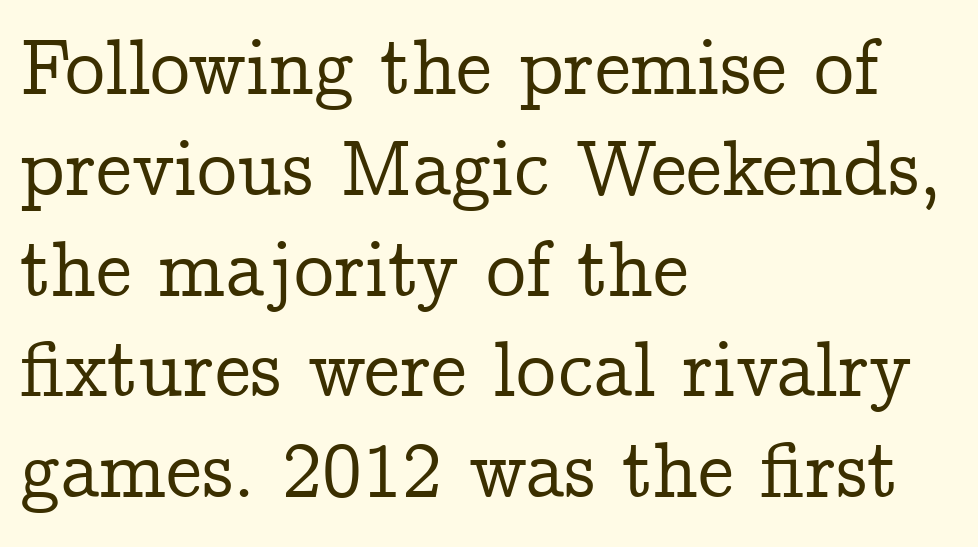
The image shows 80 px serif type, upright; set left-aligned, normal line spacing (1.26x), normal letter spacing, not underlined; low stroke contrast and a medium x-height.
